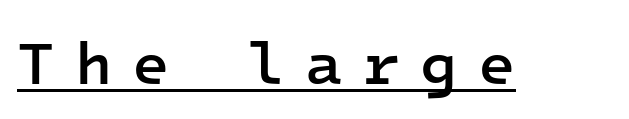
{"serif": "no", "italic": "no", "bold": "semi", "weight": "semibold", "width": "normal", "stroke_contrast": "low", "x_height": "medium", "monospaced": "yes", "underline": "yes", "letter_spacing": "wide", "letter_spacing_em": 0.33, "glyph_px": 61}
